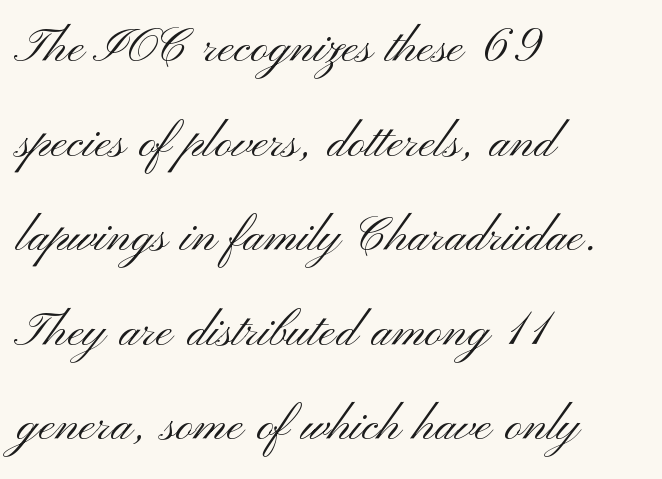
{"serif": "no", "bold": "no", "weight": "light", "width": "wide", "stroke_contrast": "medium", "x_height": "small", "monospaced": "no", "underline": "no", "align": "left", "line_spacing": "normal", "line_spacing_ratio": 1.55, "letter_spacing": "normal", "letter_spacing_em": 0.0, "glyph_px": 61}
